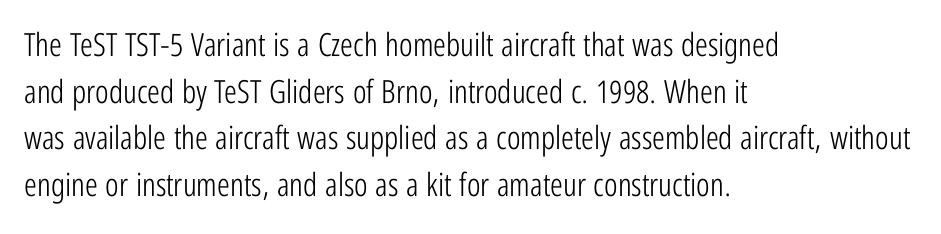
Stroke mass is kept to a normal reading level or below. The ragged edge is on the right, which tells us the setting is flush left. Serifs: no, the terminals of the letterforms are clean. The passage shown is typed in a proportional face where columns would drift. Reading down the column, the eye jumps a familiar distance to each next line.
